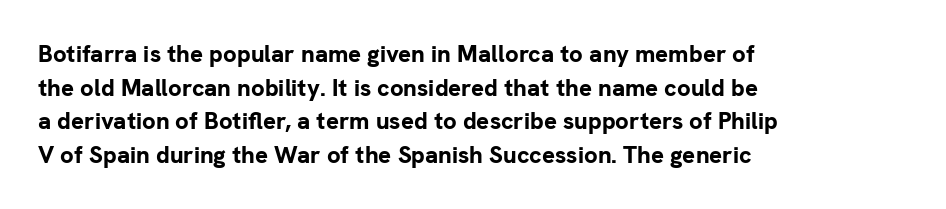
Any mark beneath the type? The region is blank. Regular leading. The face used here is rendered with its standard letterfit. These words are printed bold, with thick strokes throughout. Italic? Not at all — the glyphs are vertical. Left-aligned paragraph, ragged on the right.
